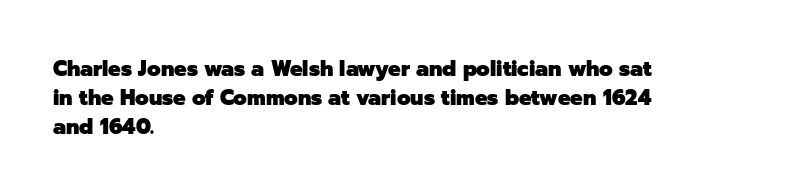
{"italic": "no", "bold": "yes", "underline": "no", "align": "left", "line_spacing": "normal", "line_spacing_ratio": 1.37, "letter_spacing": "normal", "letter_spacing_em": 0.0, "glyph_px": 21}
